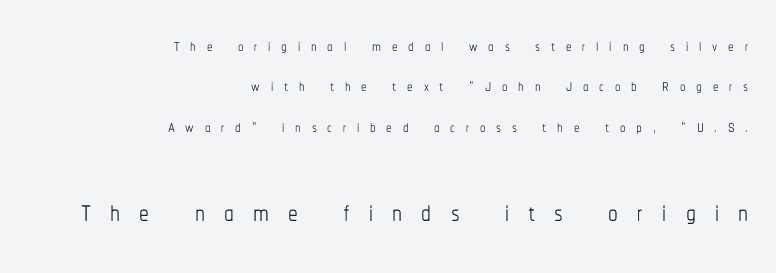
The image shows 39 px thin, condensed type, upright; set right-aligned, line spacing 1.84x, unusually wide letter spacing (+0.49 em), not underlined; the second (bottom) block is 1.77x larger; low stroke contrast and a medium x-height.
